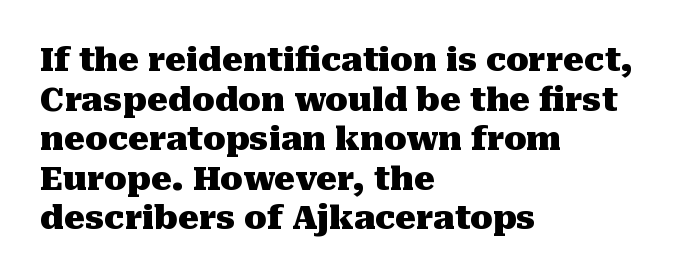
Q: Is the text bold? A: Yes.
Q: Is the text italic (slanted)? A: No, it is upright.
Q: Is the typeface a serif or a sans-serif typeface? A: Serif.
Q: Is the text underlined? A: No.
Q: How is the paragraph aligned? A: Left-aligned.
Q: Is the spacing between letters normal or unusually wide? A: Normal.
Q: Width (condensed, normal, or wide)? A: Normal.
Q: Stroke contrast? A: Medium.
Q: x-height? A: Medium.
Q: Monospaced? A: No.
